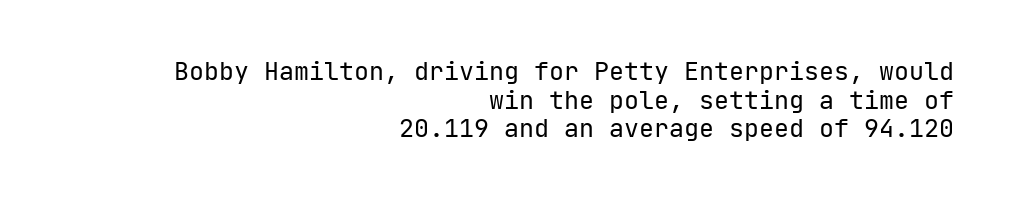
Q: Is the text bold? A: No.
Q: Is the text italic (slanted)? A: No, it is upright.
Q: Is the text underlined? A: No.
Q: How is the paragraph aligned? A: Right-aligned.
Q: Is the spacing between letters normal or unusually wide? A: Normal.
Q: Is the spacing between lines tight, normal or loose? A: Tight.
